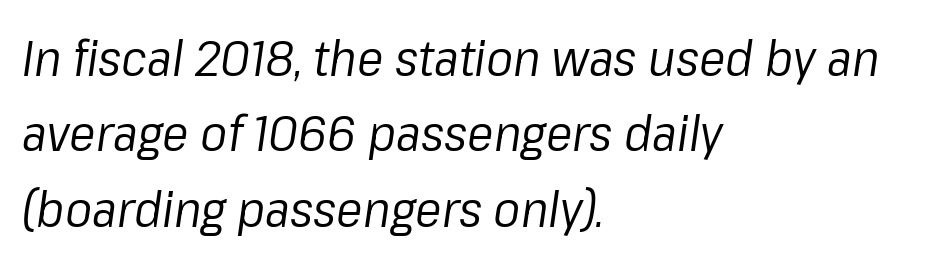
{"italic": "yes", "lean": "right", "slant_degrees": 8, "bold": "no", "weight": "regular", "width": "normal", "stroke_contrast": "low", "x_height": "medium", "monospaced": "no", "underline": "no", "align": "left", "line_spacing": "normal", "line_spacing_ratio": 1.51, "letter_spacing": "normal", "letter_spacing_em": 0.0, "glyph_px": 50}
